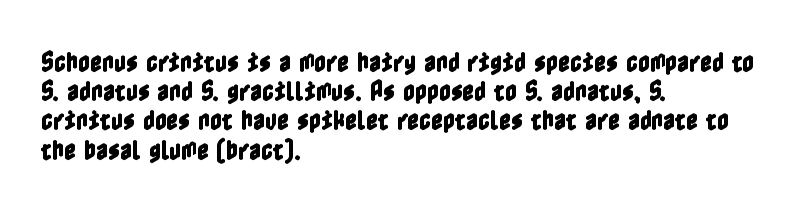
The image shows 23 px text type, upright; set left-aligned, normal line spacing (1.27x), normal letter spacing, not underlined.
